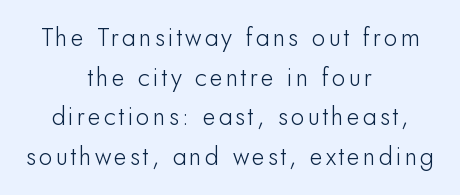
{"italic": "no", "underline": "no", "align": "center", "line_spacing": "normal", "line_spacing_ratio": 1.59, "glyph_px": 25}
